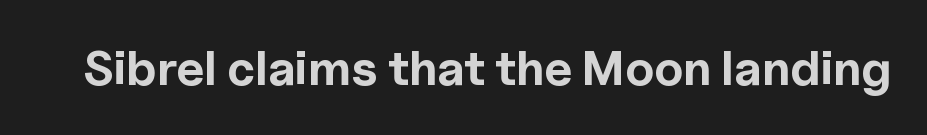
A typesetter would call this proportional, since set widths differ per character. This is roman type, the default non-slanted kind. The letterforms sit shoulder to shoulder at normal distance. Descenders hang freely into open space. Stroke terminals: plain, sans-serif.
